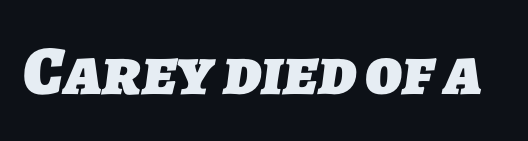
The area under the type is left untouched. Here the glyphs are tracked normally, forming tight word shapes. Varying glyph widths throughout — classic text-font behaviour. The passage shown is typeset with a sans-serif family.
